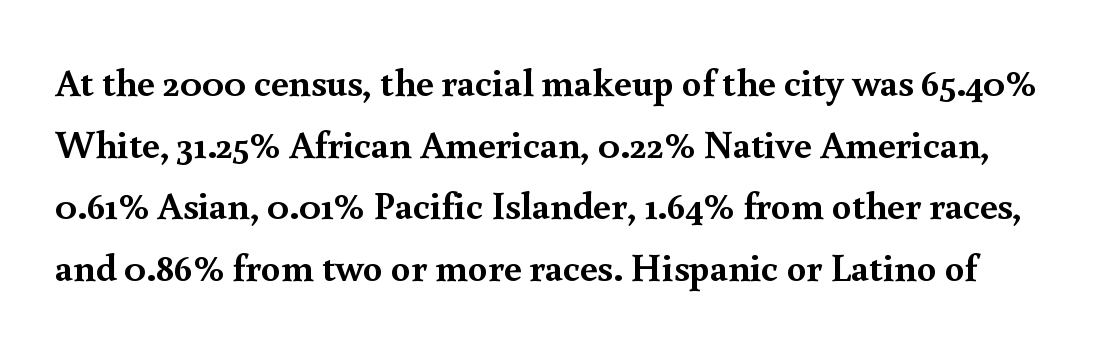
The image shows 39 px semibold serif type, upright; set normal line spacing (1.58x), normal letter spacing, not underlined; a small x-height.
